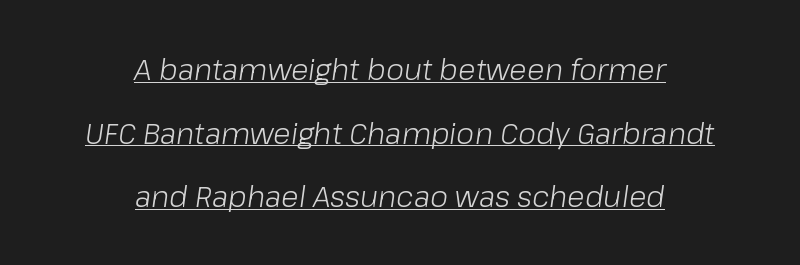
{"italic": "yes", "lean": "right", "slant_degrees": 8, "bold": "no", "weight": "light", "width": "normal", "stroke_contrast": "low", "x_height": "medium", "monospaced": "no", "underline": "yes", "align": "center", "line_spacing": "loose", "line_spacing_ratio": 2.19, "letter_spacing": "normal", "letter_spacing_em": 0.0, "glyph_px": 29}
